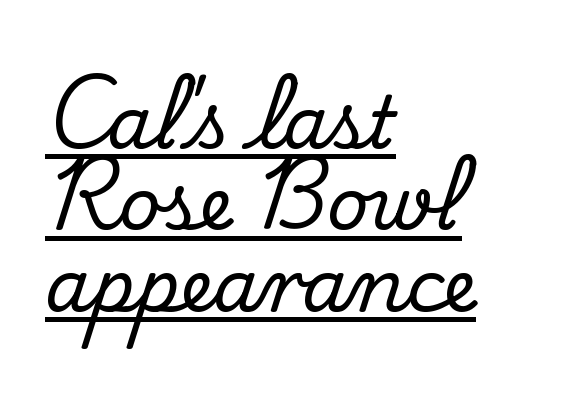
The image shows 72 px serif type; set left-aligned, tight line spacing (1.13x), normal letter spacing, underlined; medium stroke contrast and a small x-height.
